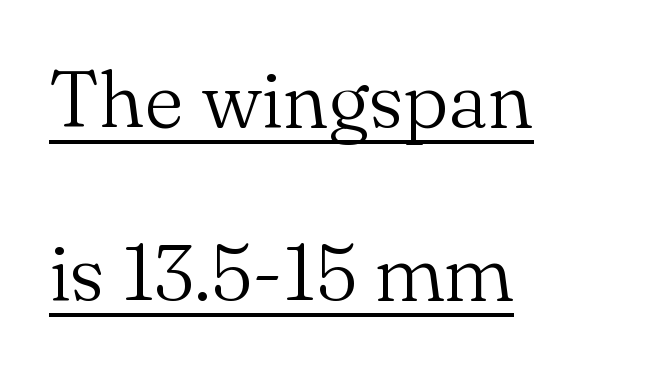
{"serif": "yes", "italic": "no", "bold": "no", "weight": "light", "width": "normal", "stroke_contrast": "medium", "x_height": "small", "monospaced": "no", "underline": "yes", "align": "left", "line_spacing": "loose", "line_spacing_ratio": 2.19, "letter_spacing": "normal", "letter_spacing_em": 0.0, "glyph_px": 79}
